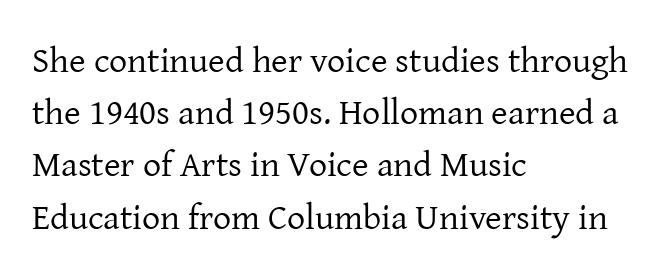
No chunkiness to these letters — they're not bold. Note: serifs present on the glyphs. Every row of glyphs begins at an identical x-position on the left. The block of text has a typical density, with ordinary space between rows.
